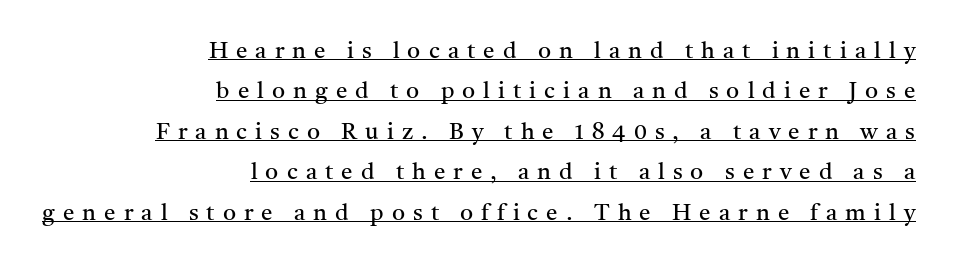
{"italic": "no", "bold": "no", "underline": "yes", "align": "right", "line_spacing_ratio": 1.76, "letter_spacing": "wide", "letter_spacing_em": 0.35, "glyph_px": 23}
